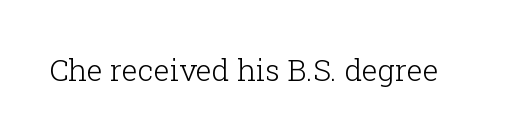
Q: Is the text bold? A: No.
Q: Is the text italic (slanted)? A: No, it is upright.
Q: Is the typeface a serif or a sans-serif typeface? A: Serif.
Q: Is the text underlined? A: No.
Q: Is the spacing between letters normal or unusually wide? A: Normal.
Q: Width (condensed, normal, or wide)? A: Normal.
Q: Stroke contrast? A: Low.
Q: x-height? A: Medium.
Q: Monospaced? A: No.
